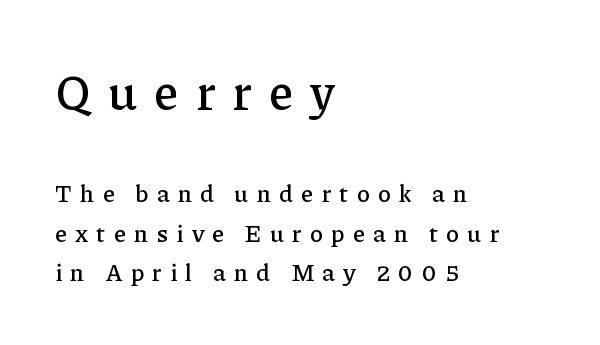
Q: Is the text italic (slanted)? A: No, it is upright.
Q: Is the typeface a serif or a sans-serif typeface? A: Serif.
Q: Is the text underlined? A: No.
Q: How is the paragraph aligned? A: Left-aligned.
Q: Is the spacing between letters normal or unusually wide? A: Unusually wide.
Q: Is the spacing between lines tight, normal or loose? A: Normal.
Q: Which block of text is set in a larger size, the first (top) or the second (bottom)? A: The first (top) one.
Q: Width (condensed, normal, or wide)? A: Normal.
Q: Stroke contrast? A: Low.
Q: x-height? A: Medium.
Q: Monospaced? A: No.
